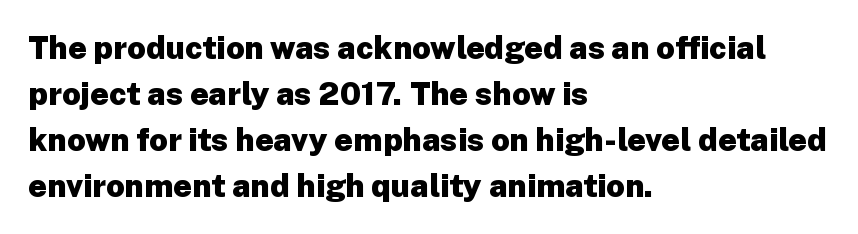
The image shows 32 px heavy sans-serif type, upright; set left-aligned, normal line spacing (1.44x), normal letter spacing, not underlined; low stroke contrast and a medium x-height.
